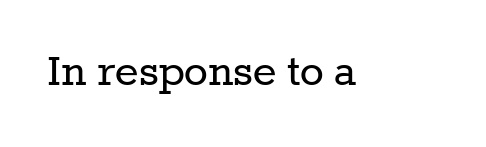
The image shows 50 px regular-weight serif type, upright; set normal letter spacing, not underlined; low stroke contrast and a medium x-height.
